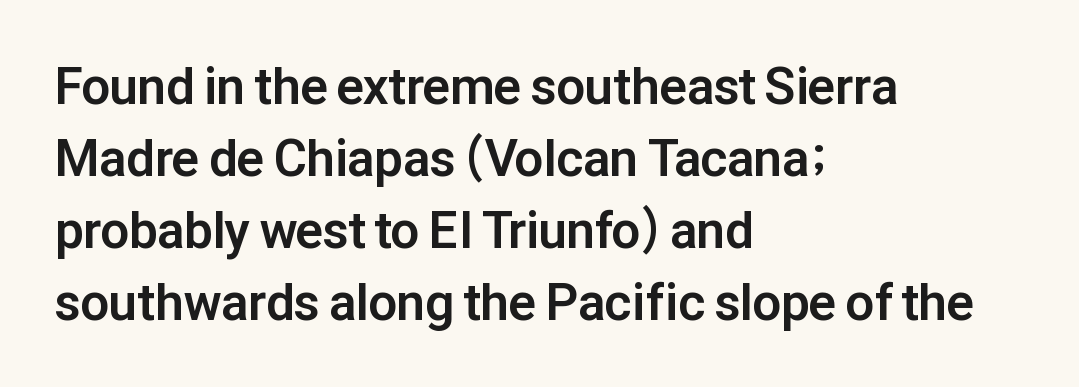
{"serif": "no", "italic": "no", "bold": "yes", "weight": "bold", "width": "normal", "stroke_contrast": "low", "x_height": "medium", "monospaced": "no", "underline": "no", "align": "left", "line_spacing": "normal", "line_spacing_ratio": 1.41, "letter_spacing": "normal", "letter_spacing_em": 0.0, "glyph_px": 51}
